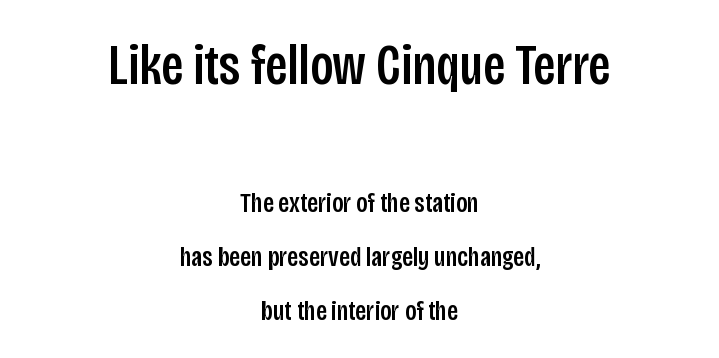
The image shows 57 px condensed sans-serif type, upright; set centered, loose line spacing (1.92x), normal letter spacing, not underlined; the first (top) block is 2.04x larger; low stroke contrast and a large x-height.
